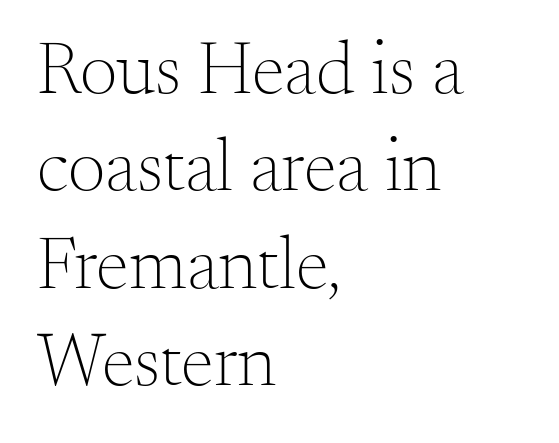
The image shows 75 px light serif type, upright; set left-aligned, normal line spacing (1.3x), normal letter spacing, not underlined; medium stroke contrast and a small x-height.
